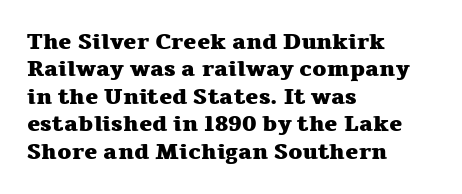
{"italic": "no", "bold": "yes", "underline": "no", "align": "left", "line_spacing": "normal", "line_spacing_ratio": 1.25, "letter_spacing": "normal", "letter_spacing_em": 0.0, "glyph_px": 22}
